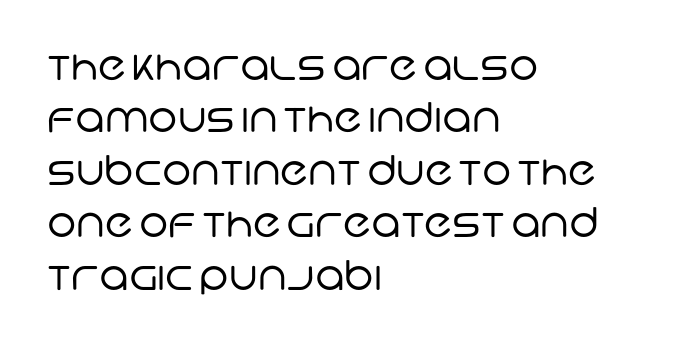
Q: Is the text bold? A: No.
Q: Is the typeface a serif or a sans-serif typeface? A: Sans-serif.
Q: Is the text underlined? A: No.
Q: How is the paragraph aligned? A: Left-aligned.
Q: Is the spacing between letters normal or unusually wide? A: Normal.
Q: Is the spacing between lines tight, normal or loose? A: Normal.
Q: Width (condensed, normal, or wide)? A: Normal.
Q: Stroke contrast? A: Low.
Q: x-height? A: Large.
Q: Monospaced? A: No.
